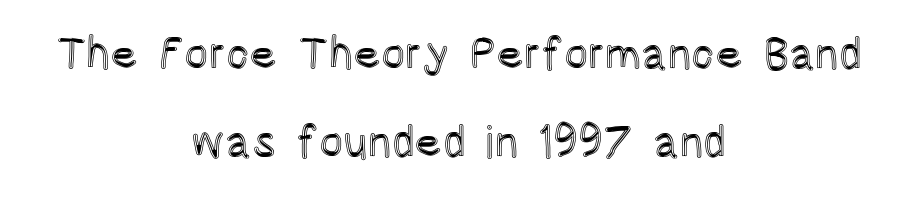
Tall strokes in this sample are plumb rather than angled. Unmarked baselines from the first word to the last. The rendering positions every line midway between the sides. Widely set lines give the paragraph a tall, airy silhouette.
